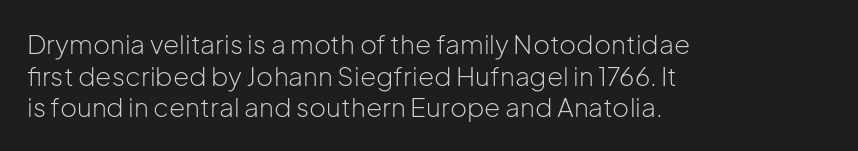
{"italic": "no", "bold": "no", "underline": "no", "align": "left", "line_spacing_ratio": 1.22, "letter_spacing": "normal", "letter_spacing_em": 0.0, "glyph_px": 26}
